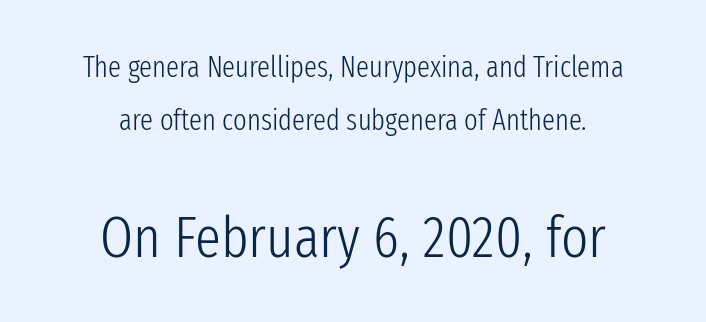
The image shows 58 px light, condensed sans-serif type, upright; set centered, line spacing 1.83x, normal letter spacing, not underlined; the second (bottom) block is 2.0x larger; low stroke contrast and a medium x-height.
